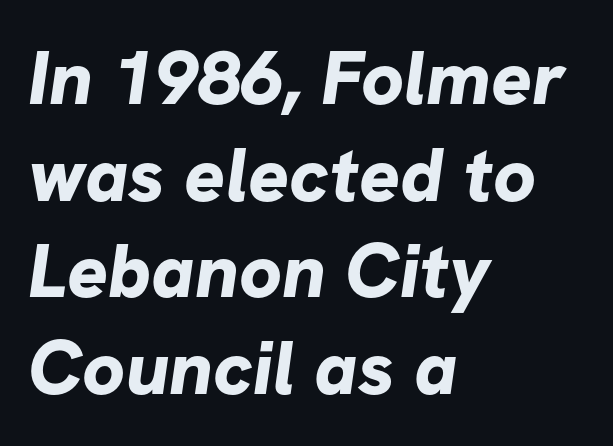
Q: Is the text bold? A: Yes.
Q: Is the typeface a serif or a sans-serif typeface? A: Sans-serif.
Q: Is the text underlined? A: No.
Q: How is the paragraph aligned? A: Left-aligned.
Q: Is the spacing between letters normal or unusually wide? A: Normal.
Q: Is the spacing between lines tight, normal or loose? A: Normal.
Q: Width (condensed, normal, or wide)? A: Normal.
Q: Stroke contrast? A: Low.
Q: x-height? A: Medium.
Q: Monospaced? A: No.
